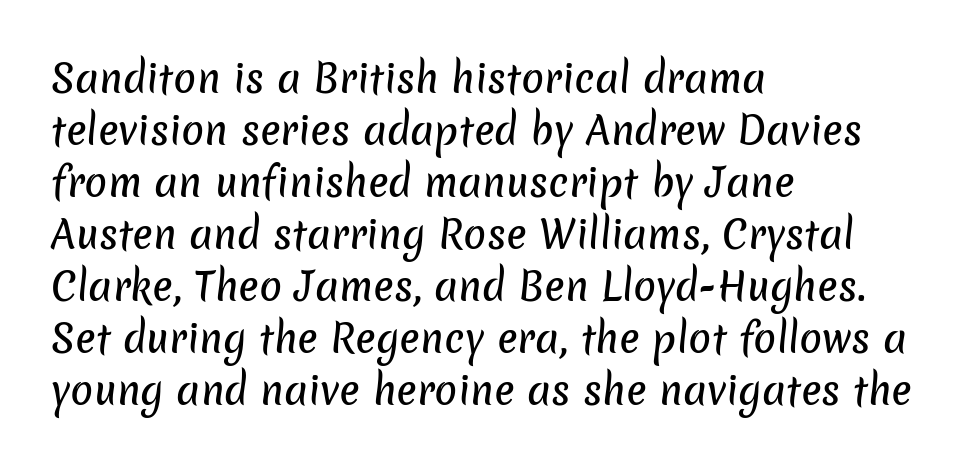
{"serif": "no", "width": "normal", "stroke_contrast": "low", "x_height": "medium", "monospaced": "no", "underline": "no", "align": "left", "line_spacing": "normal", "line_spacing_ratio": 1.37, "letter_spacing": "normal", "letter_spacing_em": 0.0, "glyph_px": 38}
